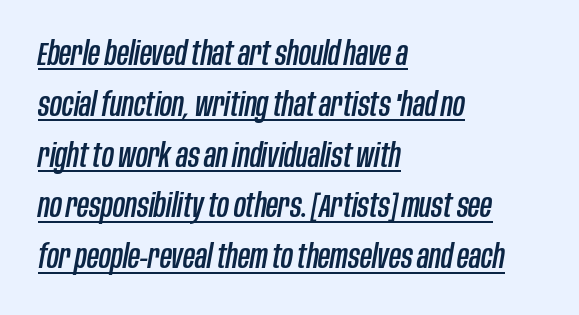
{"italic": "yes", "lean": "right", "slant_degrees": 10, "width": "condensed", "stroke_contrast": "low", "x_height": "large", "monospaced": "no", "underline": "yes", "align": "left", "line_spacing": "normal", "line_spacing_ratio": 1.54, "letter_spacing": "normal", "letter_spacing_em": 0.0, "glyph_px": 33}
